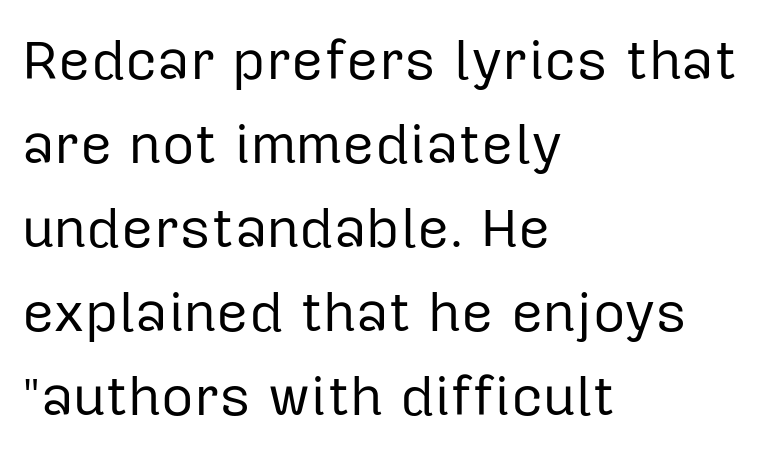
Inter-character spacing is left at the font's built-in metrics. Font category for this specimen: sans-serif. Each letter keeps its own natural width here, so spacing adapts to shape. Ascenders rise straight up at ninety degrees. Each new line begins a customary step beneath the previous one.
